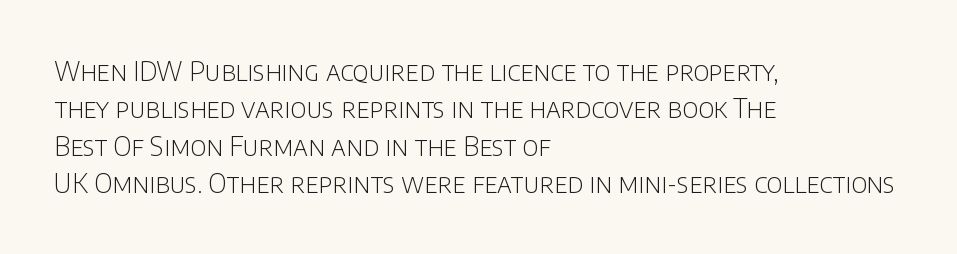
{"italic": "no", "bold": "no", "underline": "no", "align": "left", "line_spacing": "normal", "line_spacing_ratio": 1.44, "letter_spacing": "normal", "letter_spacing_em": 0.0, "glyph_px": 26}
